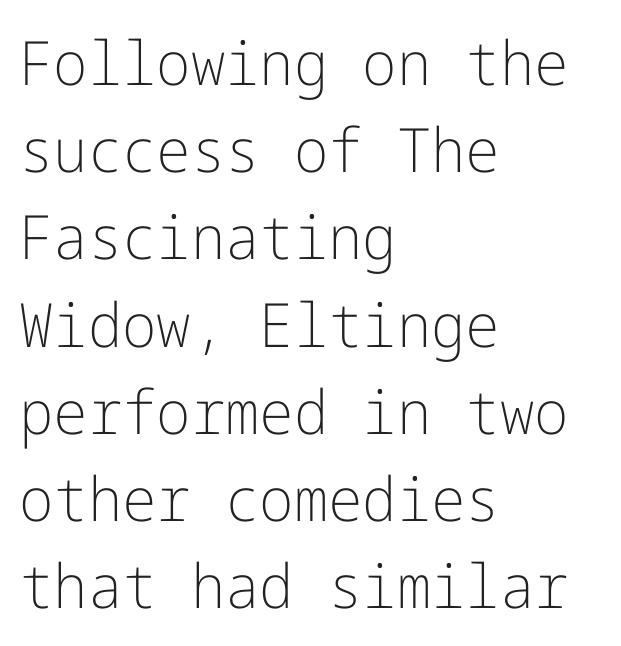
The font's upright variant was chosen for this text. The type is set solid horizontally, with unmodified tracking. Underlining? Definitely not there. The text was rendered using a sans face with plain stroke endings. This sample is left-justified, so line endings fall wherever the words run out. Summary of vertical rhythm: regular, with standard interline spacing.
